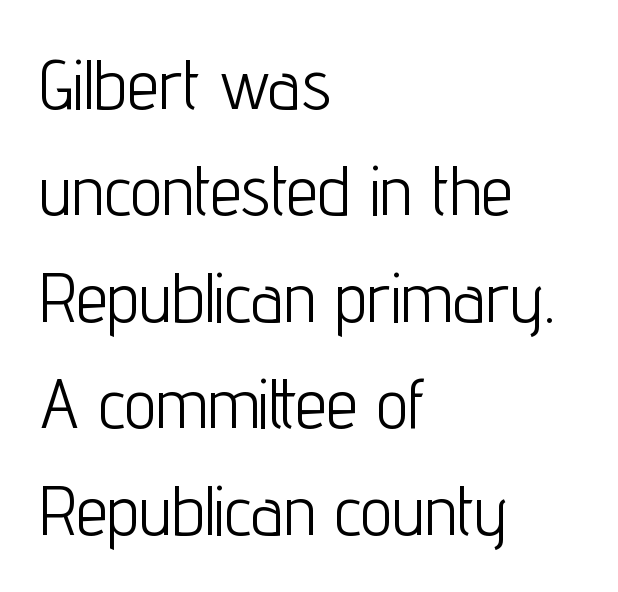
The image shows 71 px light, condensed sans-serif type, upright; set left-aligned, normal line spacing (1.5x), normal letter spacing, not underlined; low stroke contrast and a medium x-height.
